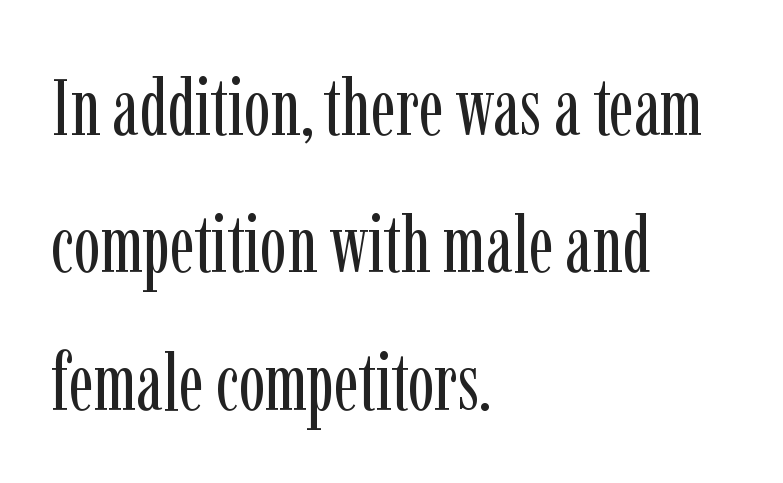
The image shows 79 px regular-weight, condensed serif type, upright; set left-aligned, line spacing 1.74x, normal letter spacing, not underlined; low stroke contrast and a medium x-height.
